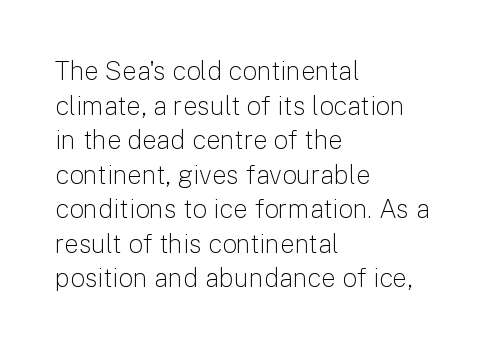
The image shows 26 px text type, upright; set left-aligned, normal line spacing (1.33x), normal letter spacing, not underlined.
